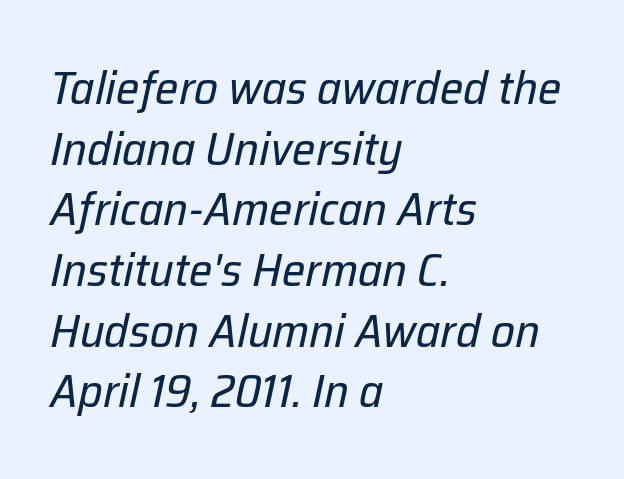
Q: Is the text bold? A: No.
Q: Is the text italic (slanted)? A: Yes, it leans right by about 12 degrees.
Q: Is the text underlined? A: No.
Q: How is the paragraph aligned? A: Left-aligned.
Q: Is the spacing between letters normal or unusually wide? A: Normal.
Q: Is the spacing between lines tight, normal or loose? A: Normal.
Q: Width (condensed, normal, or wide)? A: Normal.
Q: Stroke contrast? A: Low.
Q: x-height? A: Medium.
Q: Monospaced? A: No.
